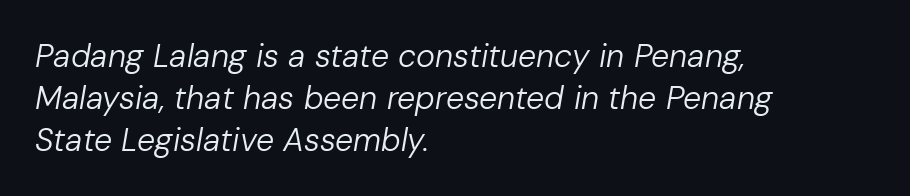
The image shows 32 px regular-weight type, italic (leaning right); set left-aligned, normal line spacing (1.31x), normal letter spacing, not underlined; low stroke contrast and a medium x-height.
